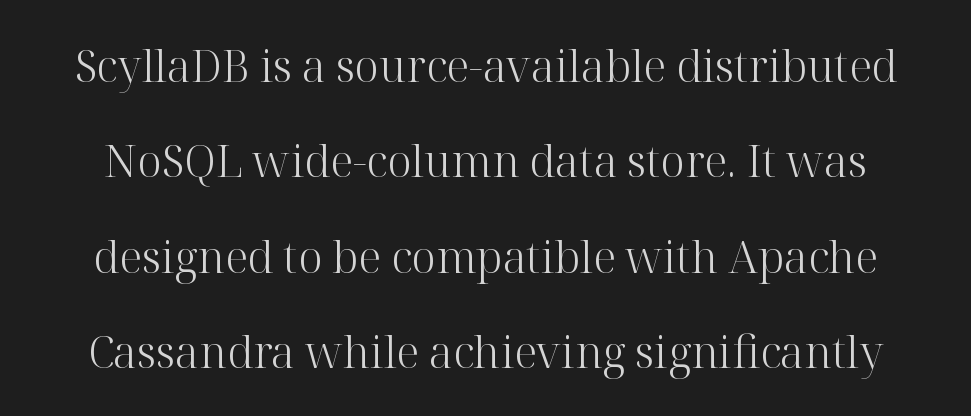
Are there feet on the stems? There are — it's a serif. Character widths vary here, with narrow letters taking less room than wide ones. Spacing between characters is what you'd get straight out of the box. Nope, not italic — everything's standing straight. How would I describe the line gaps? Wide and relaxed. Compared with a typical body face, this is equally light or lighter still.
